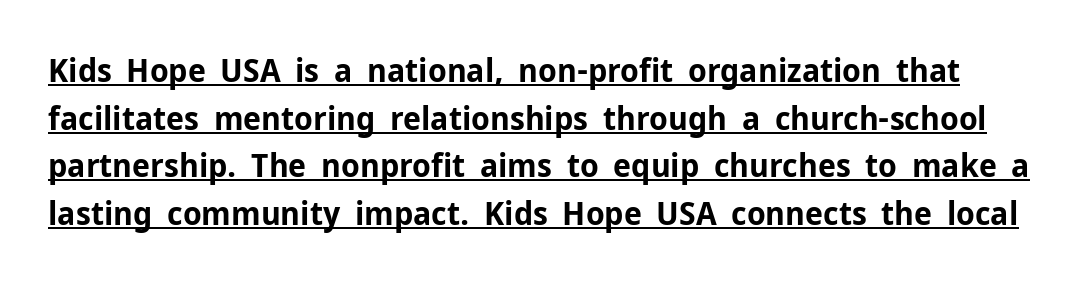
Q: Is the text bold? A: Yes.
Q: Is the text italic (slanted)? A: No, it is upright.
Q: Is the typeface a serif or a sans-serif typeface? A: Sans-serif.
Q: Is the text underlined? A: Yes.
Q: Is the spacing between letters normal or unusually wide? A: Normal.
Q: Is the spacing between lines tight, normal or loose? A: Normal.
Q: Width (condensed, normal, or wide)? A: Normal.
Q: Stroke contrast? A: Low.
Q: x-height? A: Medium.
Q: Monospaced? A: No.
